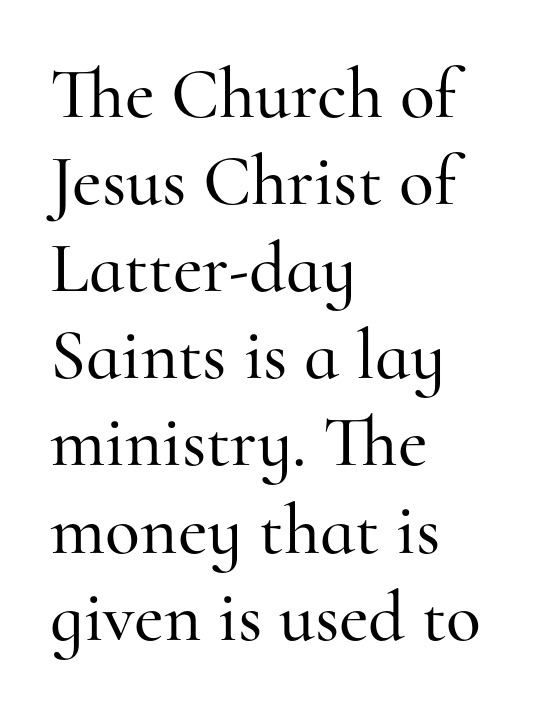
A roman cut, with each character standing at attention. Compared with a centered layout, this one pins lines to the left instead. Plain, unruled lines of type. Nobody touched the tracking dial on this one. These lines are rendered in a variable-pitch font. This is serif lettering, the kind often seen in printed books.
